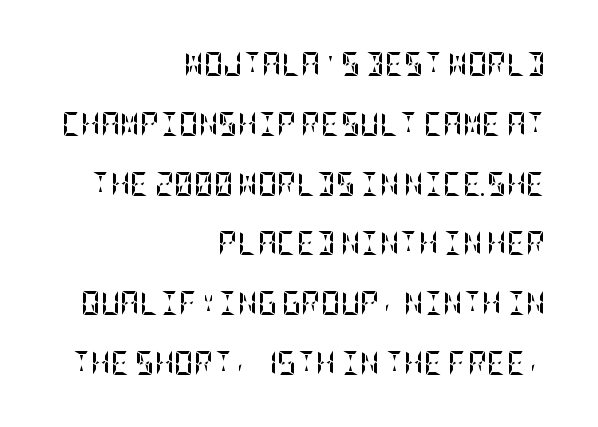
The image shows 24 px bold type, upright; set right-aligned, loose line spacing (2.49x), normal letter spacing, not underlined.
